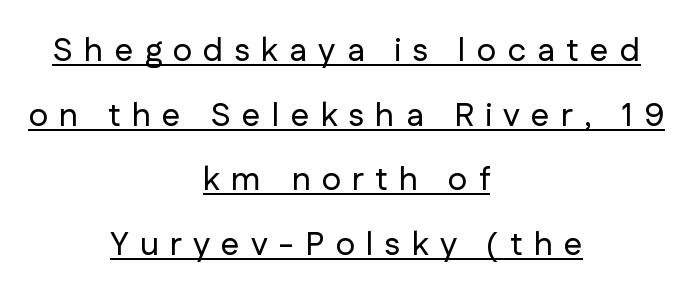
Is the block centered? Yes — each line is placed symmetrically about the middle. You can see a thin bar hugging the bottom of the glyphs. The type sits square on the baseline with zero lean. The passage shown is typeset with a sans-serif family. There is plenty of visible air inserted between adjacent glyphs. What's the leading like? Stretched, with rows far apart.
